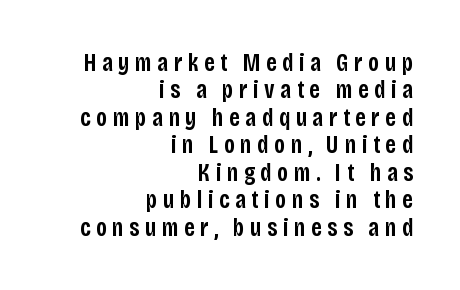
The image shows 25 px text type, upright; set right-aligned, tight line spacing (1.1x), unusually wide letter spacing (+0.22 em), not underlined.
